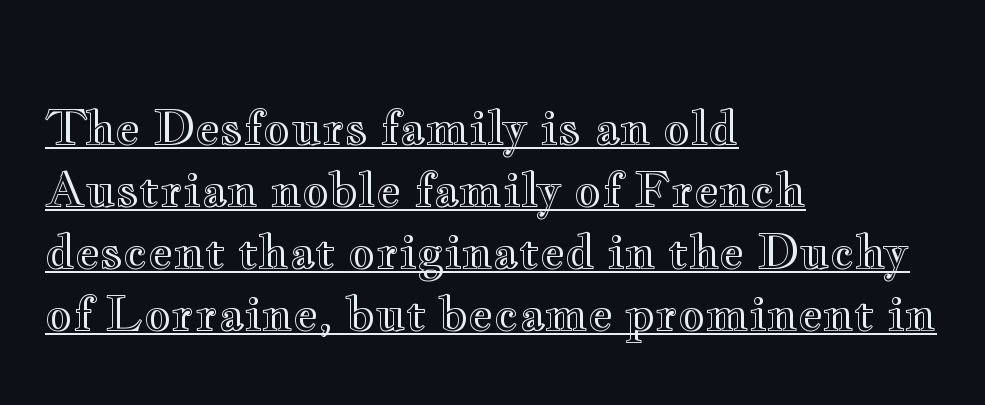
Q: Is the text italic (slanted)? A: No, it is upright.
Q: Is the text underlined? A: Yes.
Q: How is the paragraph aligned? A: Left-aligned.
Q: Is the spacing between letters normal or unusually wide? A: Normal.
Q: Is the spacing between lines tight, normal or loose? A: Normal.
Q: Width (condensed, normal, or wide)? A: Wide.
Q: x-height? A: Small.
Q: Monospaced? A: No.
